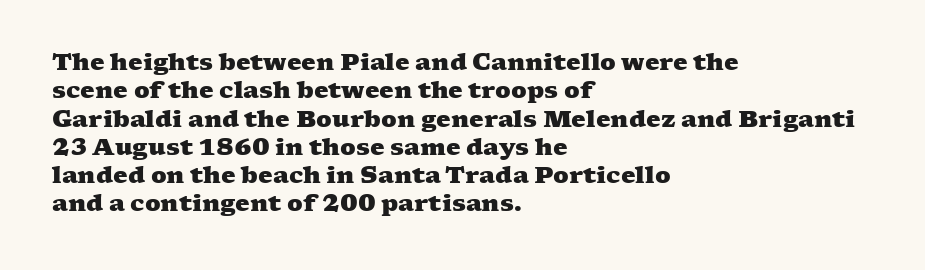
Q: Is the text bold? A: Yes.
Q: Is the text underlined? A: No.
Q: How is the paragraph aligned? A: Left-aligned.
Q: Is the spacing between letters normal or unusually wide? A: Normal.
